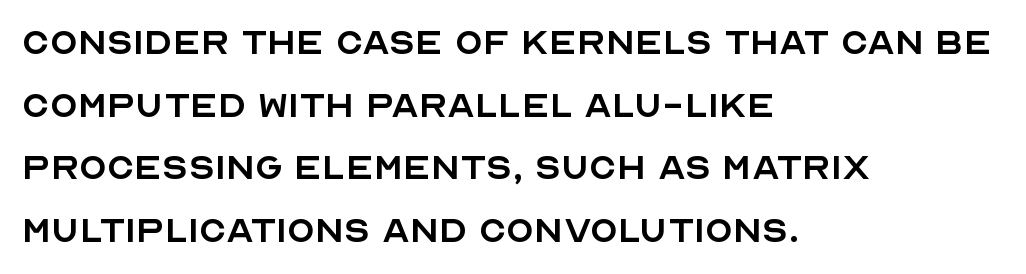
{"serif": "no", "italic": "no", "bold": "no", "weight": "regular", "width": "normal", "x_height": "large", "monospaced": "no", "underline": "no", "align": "left", "line_spacing": "normal", "line_spacing_ratio": 1.39, "letter_spacing": "normal", "letter_spacing_em": 0.0, "glyph_px": 45}
